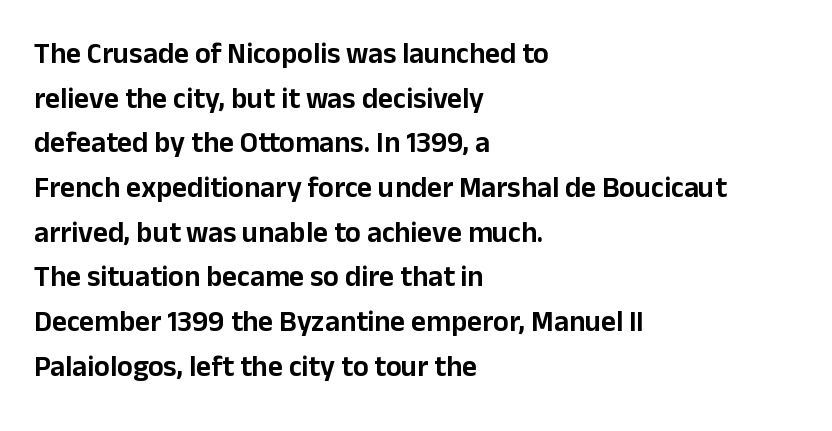
{"serif": "no", "italic": "no", "width": "normal", "stroke_contrast": "low", "x_height": "medium", "monospaced": "no", "underline": "no", "align": "left", "line_spacing": "normal", "line_spacing_ratio": 1.54, "letter_spacing": "normal", "letter_spacing_em": 0.0, "glyph_px": 29}
